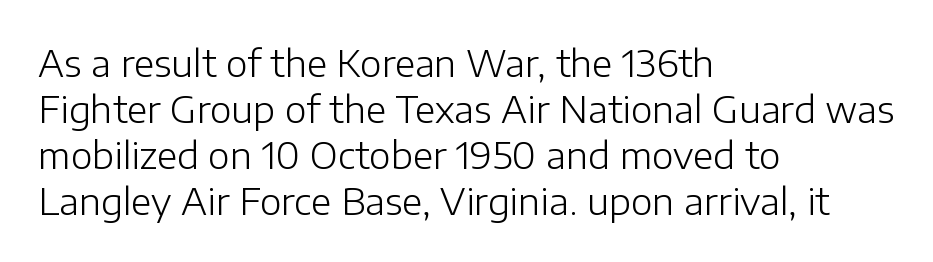
The image shows 37 px light sans-serif type, upright; set left-aligned, line spacing 1.24x, normal letter spacing, not underlined; low stroke contrast and a medium x-height.
